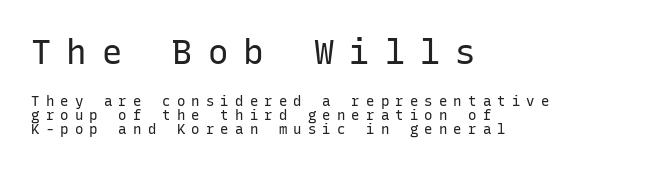
The image shows 34 px regular-weight sans-serif type, upright, monospaced; set left-aligned, tight line spacing (1.0x), unusually wide letter spacing (+0.44 em), not underlined; the first (top) block is 2.43x larger; low stroke contrast and a medium x-height.
